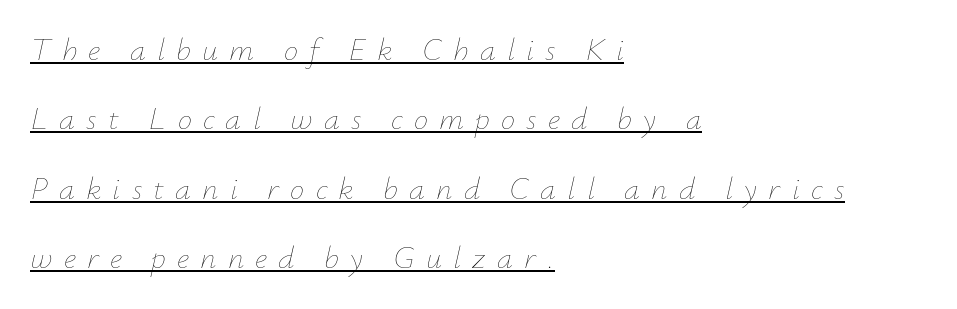
The paragraph shown leans on its left margin. The line texture is sparse and dotted thanks to wide tracking. A light-to-regular cut is what we see here. Check the space under the baseline: a stroke is drawn there. Looks like regular typesetting: each glyph gets only the width it needs. The axis of the letterforms is tilted away from vertical.
